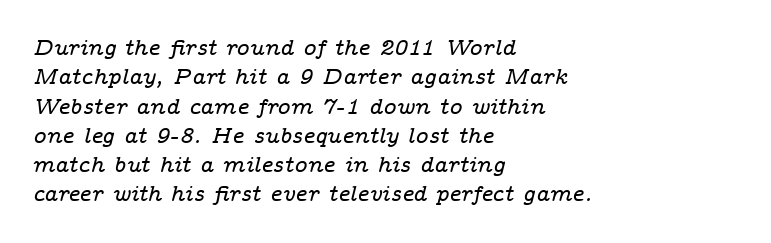
The image shows 22 px text type, italic (leaning right); set left-aligned, normal line spacing (1.33x), normal letter spacing, not underlined.
